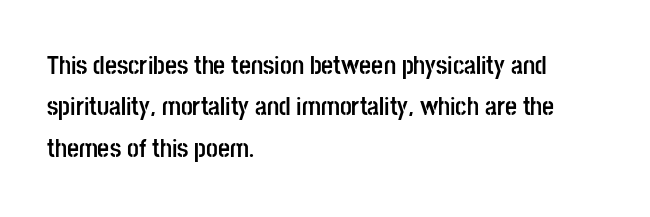
{"italic": "no", "bold": "yes", "underline": "no", "align": "left", "line_spacing": "normal", "line_spacing_ratio": 1.59, "letter_spacing": "normal", "letter_spacing_em": 0.0, "glyph_px": 26}
